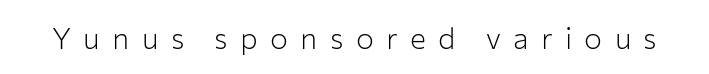
The image shows 30 px light sans-serif type, upright; set unusually wide letter spacing (+0.41 em), not underlined; low stroke contrast and a medium x-height.
